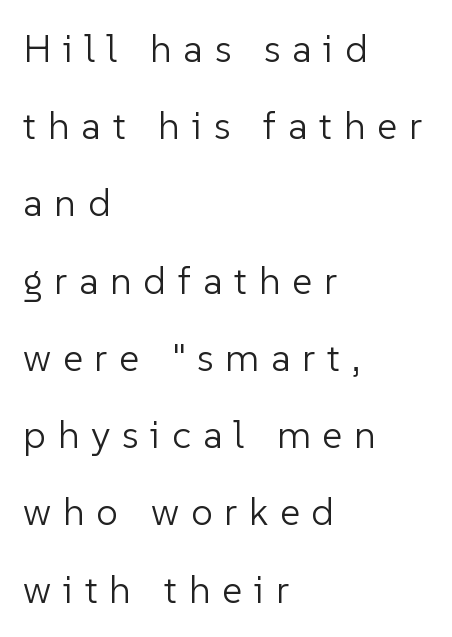
{"serif": "no", "italic": "no", "bold": "no", "weight": "light", "width": "normal", "stroke_contrast": "low", "x_height": "medium", "monospaced": "no", "underline": "no", "align": "left", "line_spacing": "loose", "line_spacing_ratio": 1.98, "letter_spacing": "wide", "letter_spacing_em": 0.3, "glyph_px": 39}
